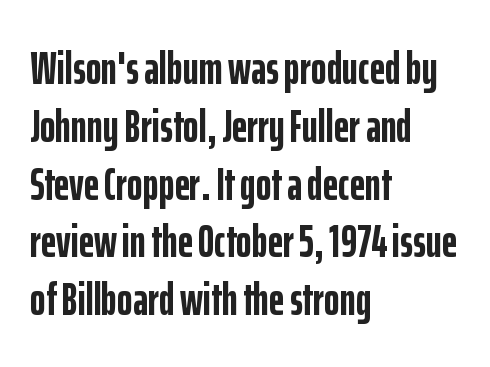
Q: Is the text bold? A: Yes.
Q: Is the text italic (slanted)? A: No, it is upright.
Q: Is the typeface a serif or a sans-serif typeface? A: Sans-serif.
Q: Is the text underlined? A: No.
Q: How is the paragraph aligned? A: Left-aligned.
Q: Is the spacing between letters normal or unusually wide? A: Normal.
Q: Width (condensed, normal, or wide)? A: Condensed.
Q: Stroke contrast? A: Low.
Q: x-height? A: Medium.
Q: Monospaced? A: No.
